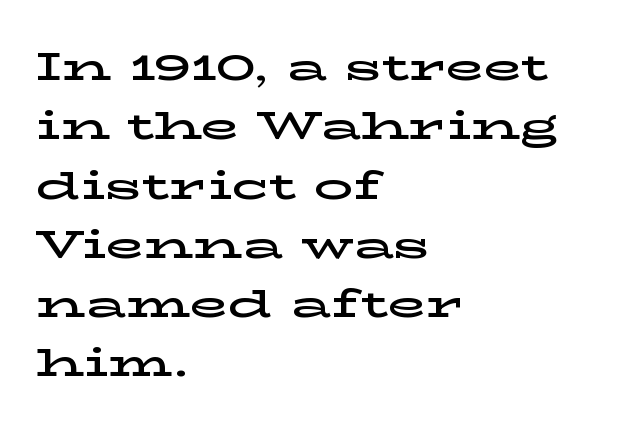
Designer's note — italics off, roman on. Letter spacing: default. This sample uses a serif face. You could not count columns in this text — the font is proportionally spaced. The rendering anchors every line to the left-hand side.
